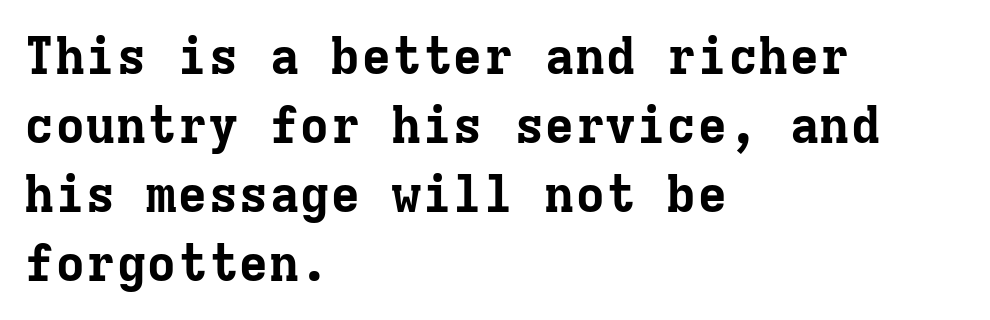
Q: Is the text bold? A: Yes.
Q: Is the text italic (slanted)? A: No, it is upright.
Q: Is the typeface a serif or a sans-serif typeface? A: Serif.
Q: Is the text underlined? A: No.
Q: How is the paragraph aligned? A: Left-aligned.
Q: Is the spacing between letters normal or unusually wide? A: Normal.
Q: Is the spacing between lines tight, normal or loose? A: Normal.
Q: Width (condensed, normal, or wide)? A: Normal.
Q: Stroke contrast? A: Low.
Q: x-height? A: Medium.
Q: Monospaced? A: Yes.
